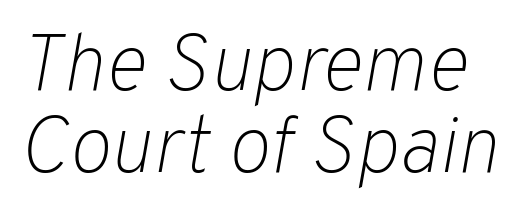
The image shows 80 px light type, italic (leaning right); set tight line spacing (1.02x), normal letter spacing, not underlined; low stroke contrast and a medium x-height.
